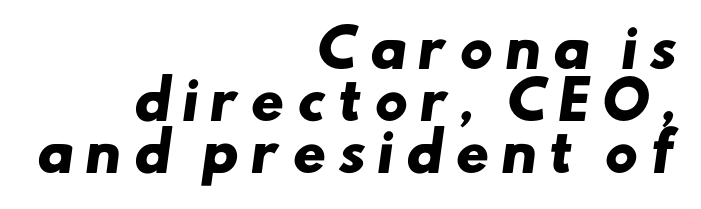
The image shows 52 px heavy, wide sans-serif type; set right-aligned, tight line spacing (1.0x), unusually wide letter spacing (+0.21 em), not underlined; low stroke contrast and a small x-height.
